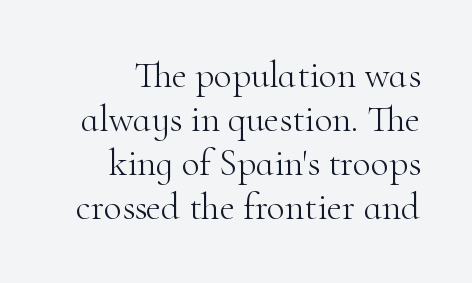
The compositor pushed each line to the right boundary. The specimen omits any rule beneath the text block's lines. The face used here is seriffed, in the tradition of book romans. In terms of posture, this sample is upright. How are the letters spaced? Ordinarily, with no added tracking.
